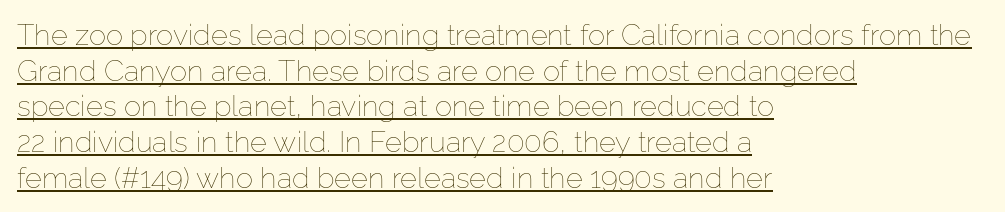
The image shows 29 px thin type, upright; set left-aligned, line spacing 1.23x, normal letter spacing, underlined; low stroke contrast and a medium x-height.
